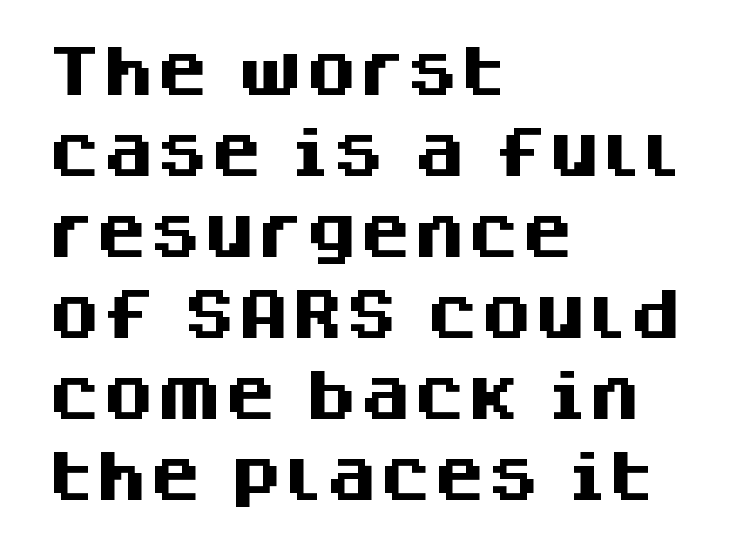
Q: Is the text bold? A: Yes.
Q: Is the text italic (slanted)? A: No, it is upright.
Q: Is the typeface a serif or a sans-serif typeface? A: Sans-serif.
Q: Is the text underlined? A: No.
Q: How is the paragraph aligned? A: Left-aligned.
Q: Is the spacing between letters normal or unusually wide? A: Normal.
Q: Is the spacing between lines tight, normal or loose? A: Normal.
Q: Width (condensed, normal, or wide)? A: Normal.
Q: Stroke contrast? A: Medium.
Q: x-height? A: Large.
Q: Monospaced? A: No.
